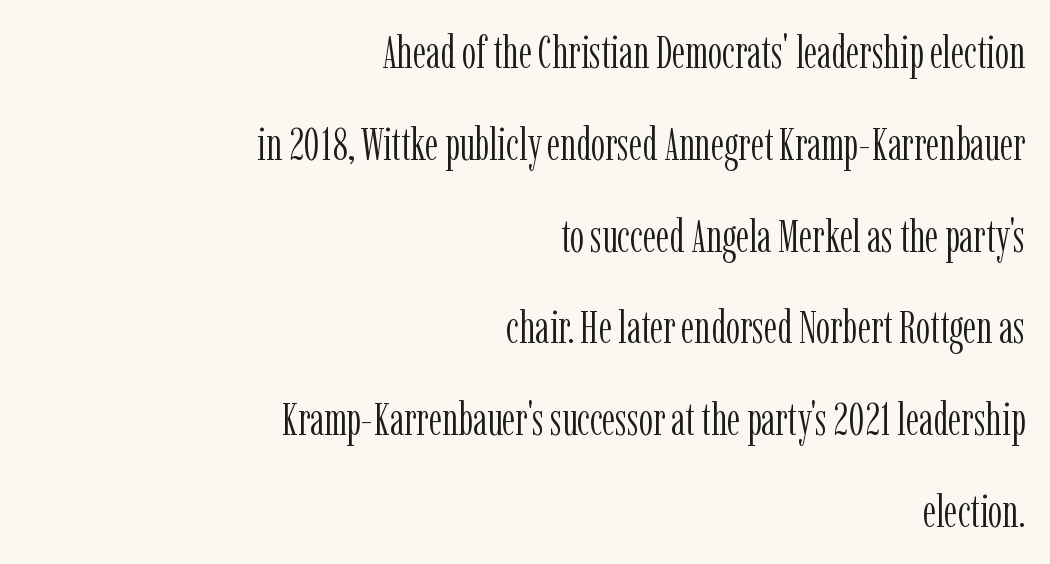
Q: Is the text bold? A: No.
Q: Is the text italic (slanted)? A: No, it is upright.
Q: Is the typeface a serif or a sans-serif typeface? A: Serif.
Q: Is the text underlined? A: No.
Q: How is the paragraph aligned? A: Right-aligned.
Q: Is the spacing between letters normal or unusually wide? A: Normal.
Q: Is the spacing between lines tight, normal or loose? A: Loose.
Q: Width (condensed, normal, or wide)? A: Condensed.
Q: Stroke contrast? A: Low.
Q: x-height? A: Medium.
Q: Monospaced? A: No.
